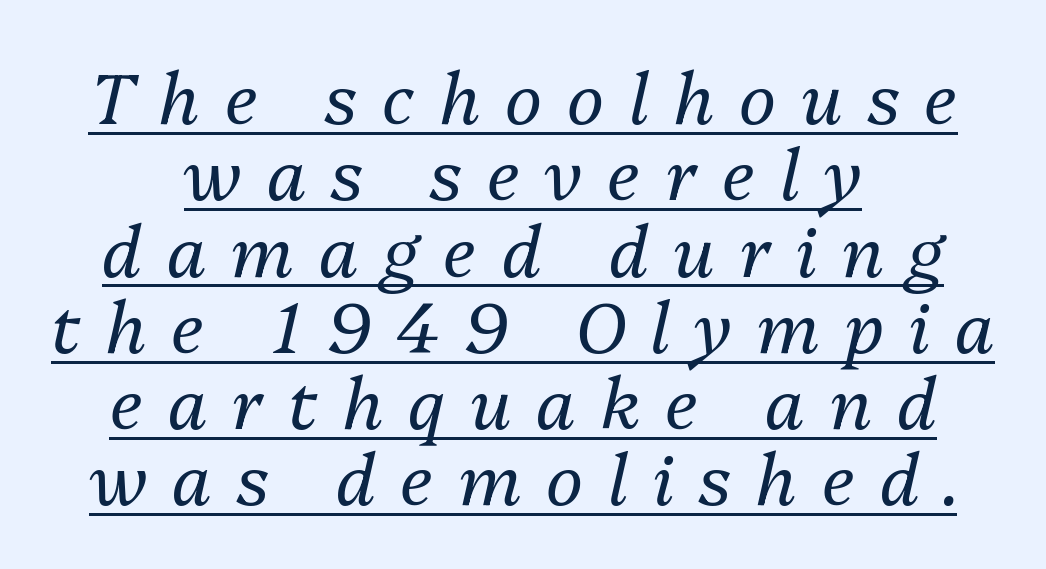
{"italic": "yes", "lean": "right", "slant_degrees": 13, "bold": "no", "weight": "regular", "width": "normal", "stroke_contrast": "medium", "x_height": "medium", "monospaced": "no", "underline": "yes", "align": "center", "line_spacing": "tight", "line_spacing_ratio": 1.09, "letter_spacing": "wide", "letter_spacing_em": 0.36, "glyph_px": 70}
